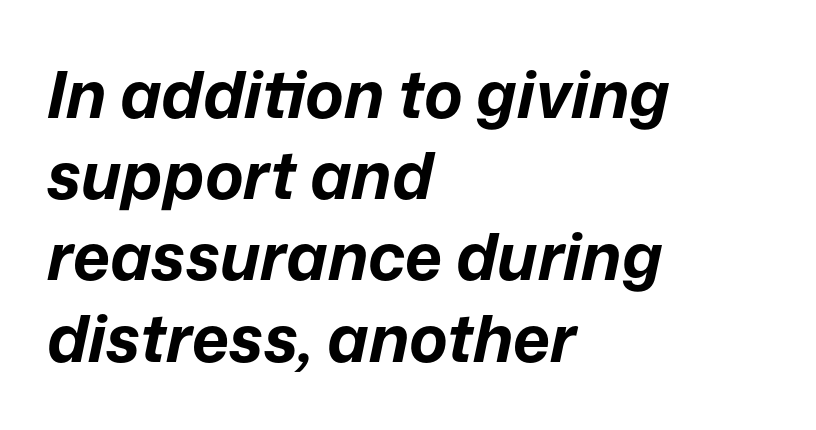
The image shows 65 px bold type, italic (leaning right); set left-aligned, normal line spacing (1.25x), normal letter spacing, not underlined; low stroke contrast and a medium x-height.
